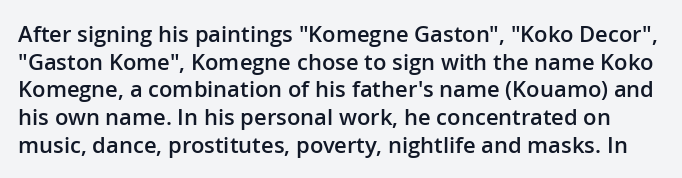
A somewhat darkened texture: the type is semibold rather than bold. Any mark beneath the type? The region is blank. Short note: letters normally spaced. Ascenders rise straight up at ninety degrees. Compared with typical paragraphs, the rows here are spaced about the same.
